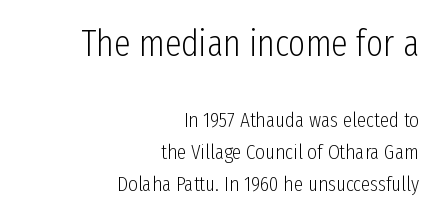
The image shows 37 px light, condensed sans-serif type, upright; set right-aligned, normal line spacing (1.53x), normal letter spacing, not underlined; the first (top) block is 1.76x larger; low stroke contrast and a medium x-height.
